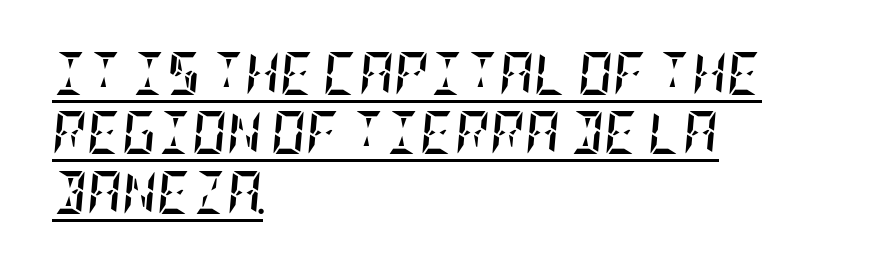
These characters rest on top of a visible drawn line. Does the weight exceed regular? Yes, all the way to bold. Does the leading feel generous? No, just average. The face used here has a pronounced slope to its letters. Spacing between characters is what you'd get straight out of the box. Horizontal alignment here is leftward, the default for most running prose.
